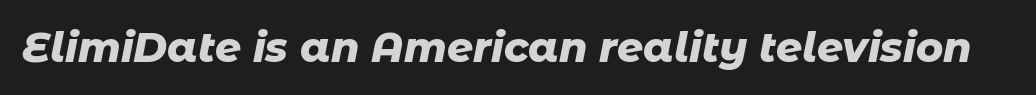
Students, this is bold: see how much ink each stroke carries. Plain, unruled lines of type. Looks like regular typesetting: each glyph gets only the width it needs. Does extra space separate the letters? No, they use regular spacing. Rendered with sloped, italic letterforms.
